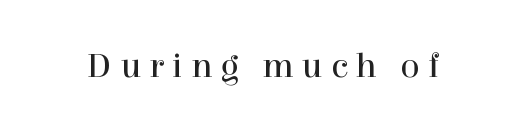
{"serif": "yes", "italic": "no", "bold": "no", "weight": "regular", "width": "normal", "x_height": "medium", "monospaced": "no", "underline": "no", "letter_spacing": "wide", "letter_spacing_em": 0.22, "glyph_px": 36}
